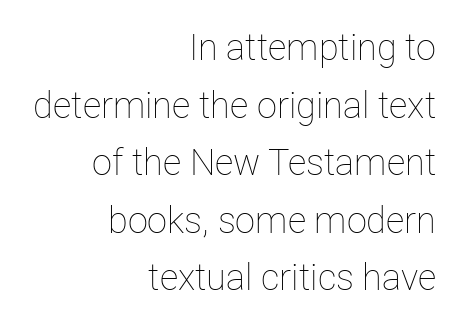
The image shows 36 px thin type, upright; set right-aligned, normal line spacing (1.6x), normal letter spacing, not underlined; low stroke contrast and a medium x-height.
